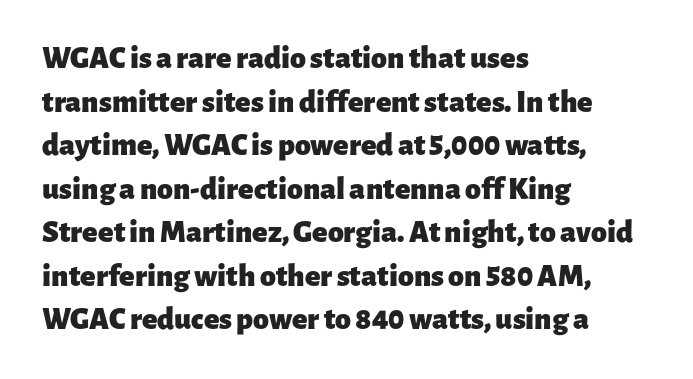
The image shows 32 px heavy sans-serif type, upright; set left-aligned, normal line spacing (1.36x), normal letter spacing, not underlined; low stroke contrast and a medium x-height.
